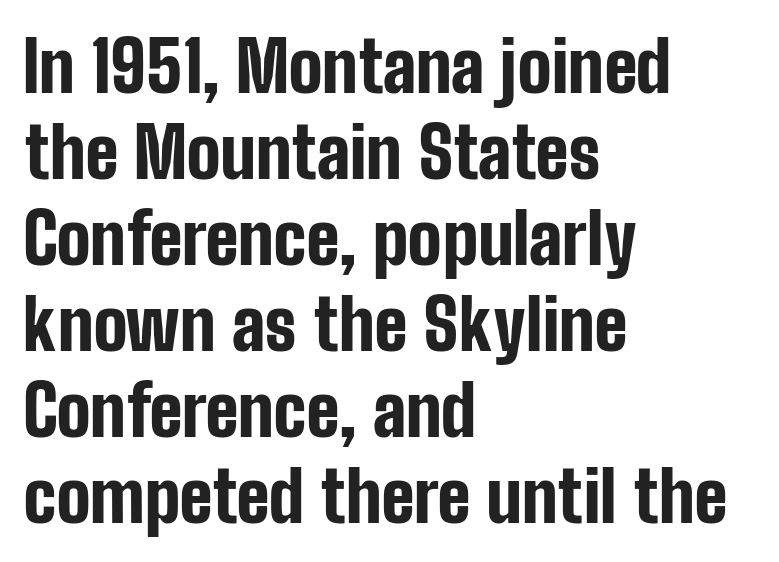
Q: Is the text bold? A: Yes.
Q: Is the text italic (slanted)? A: No, it is upright.
Q: Is the typeface a serif or a sans-serif typeface? A: Sans-serif.
Q: Is the text underlined? A: No.
Q: How is the paragraph aligned? A: Left-aligned.
Q: Is the spacing between letters normal or unusually wide? A: Normal.
Q: Width (condensed, normal, or wide)? A: Condensed.
Q: Stroke contrast? A: Low.
Q: x-height? A: Medium.
Q: Monospaced? A: No.
